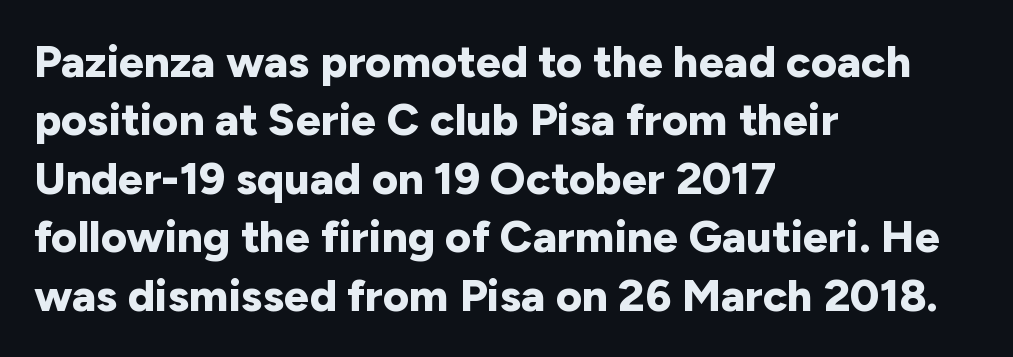
Q: Is the text bold? A: Yes.
Q: Is the text italic (slanted)? A: No, it is upright.
Q: Is the typeface a serif or a sans-serif typeface? A: Sans-serif.
Q: Is the text underlined? A: No.
Q: How is the paragraph aligned? A: Left-aligned.
Q: Is the spacing between letters normal or unusually wide? A: Normal.
Q: Is the spacing between lines tight, normal or loose? A: Normal.
Q: Width (condensed, normal, or wide)? A: Normal.
Q: Stroke contrast? A: Low.
Q: x-height? A: Medium.
Q: Monospaced? A: No.
